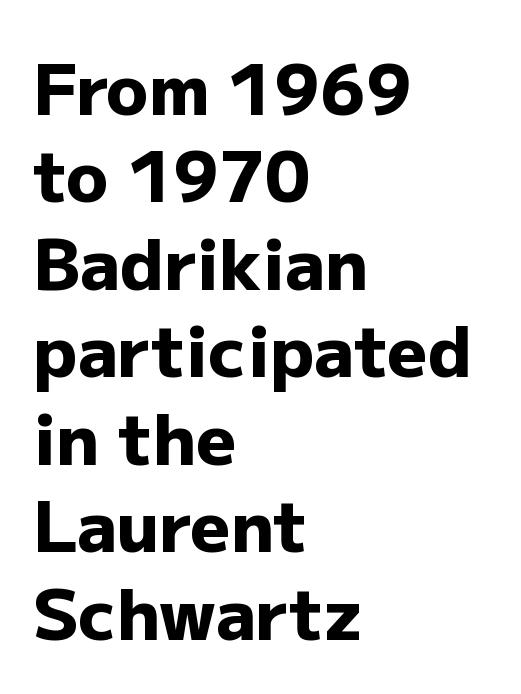
The image shows 70 px heavy sans-serif type, upright; set left-aligned, normal line spacing (1.25x), normal letter spacing, not underlined; low stroke contrast and a medium x-height.
